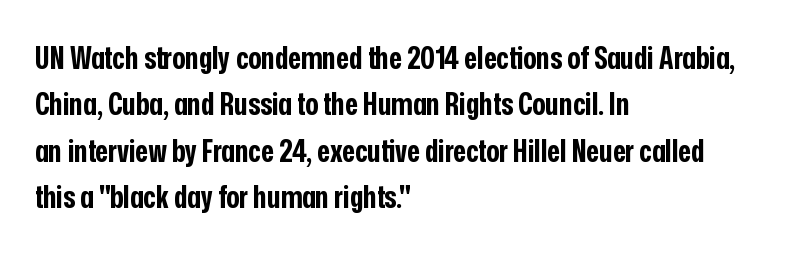
The image shows 31 px bold, condensed sans-serif type, upright; set left-aligned, normal line spacing (1.5x), normal letter spacing, not underlined; low stroke contrast and a medium x-height.
